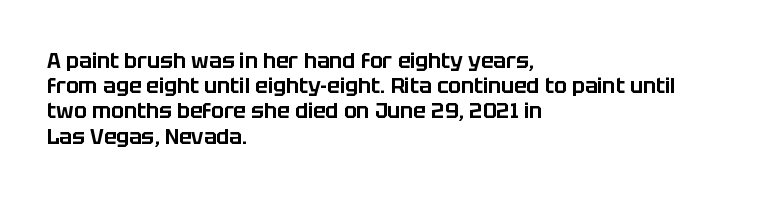
Q: Is the text italic (slanted)? A: No, it is upright.
Q: Is the text underlined? A: No.
Q: How is the paragraph aligned? A: Left-aligned.
Q: Is the spacing between letters normal or unusually wide? A: Normal.
